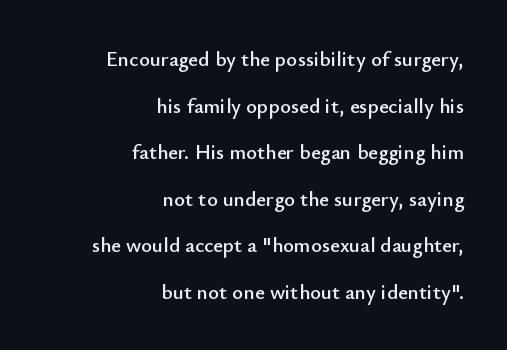
{"italic": "no", "underline": "no", "align": "right", "line_spacing": "loose", "line_spacing_ratio": 2.22, "letter_spacing": "normal", "letter_spacing_em": 0.0, "glyph_px": 21}
